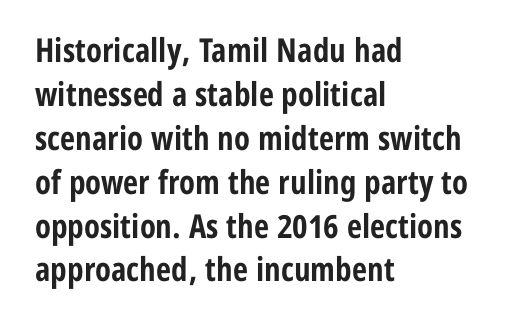
{"serif": "no", "italic": "no", "bold": "yes", "weight": "bold", "width": "condensed", "stroke_contrast": "low", "x_height": "medium", "monospaced": "no", "underline": "no", "align": "left", "line_spacing": "normal", "line_spacing_ratio": 1.33, "letter_spacing": "normal", "letter_spacing_em": 0.0, "glyph_px": 33}
